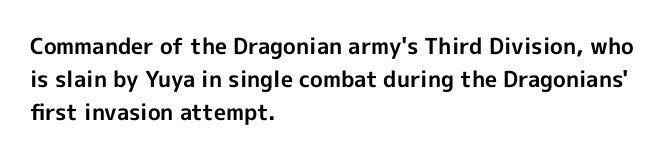
Q: Is the text bold? A: Yes.
Q: Is the text italic (slanted)? A: No, it is upright.
Q: Is the text underlined? A: No.
Q: How is the paragraph aligned? A: Left-aligned.
Q: Is the spacing between letters normal or unusually wide? A: Normal.
Q: Is the spacing between lines tight, normal or loose? A: Normal.
